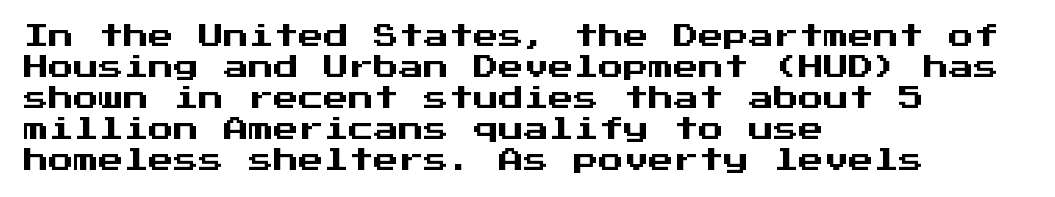
Clear beneath every line of the passage. Is the block centered? No — it sits flush against the left margin. Observe the ordinary spacing: letters are neighbours, not strangers. The letters stand upright; this is a roman face.
